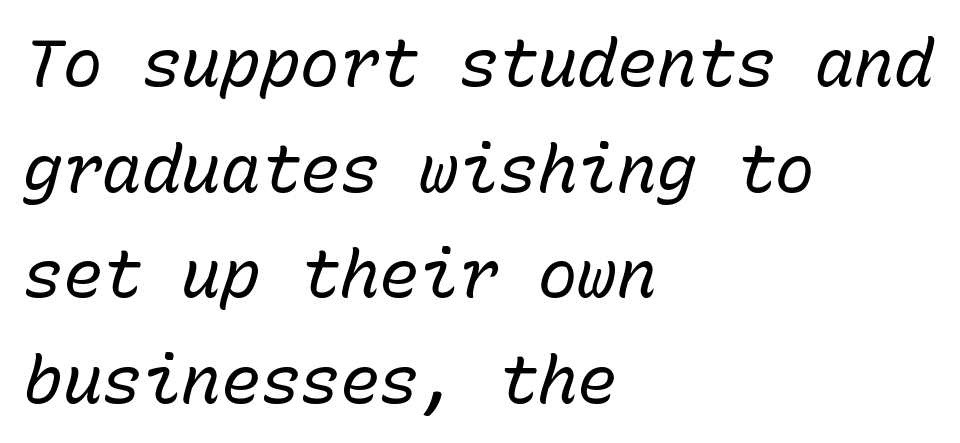
The space between consecutive lines is moderate. The gap between lines stays unmarked. The typesetter chose a ragged-right arrangement here. Does the lettering tilt? It does — this is italic.
